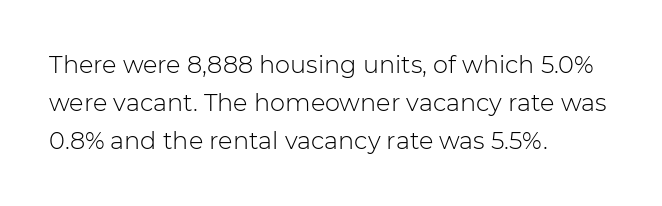
Is there much room between lines? A standard amount, neither cramped nor airy. A roman cut, with each character standing at attention. How are the letters spaced? Ordinarily, with no added tracking. This rendering features lettering with no underline. The paragraph shown leans on its left margin. The weight tops out at a normal text grade.
